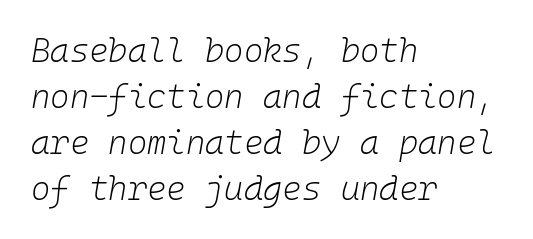
{"italic": "yes", "lean": "right", "slant_degrees": 10, "bold": "no", "weight": "light", "width": "normal", "stroke_contrast": "low", "x_height": "medium", "monospaced": "yes", "underline": "no", "align": "left", "line_spacing": "normal", "line_spacing_ratio": 1.39, "letter_spacing": "normal", "letter_spacing_em": 0.0, "glyph_px": 33}
